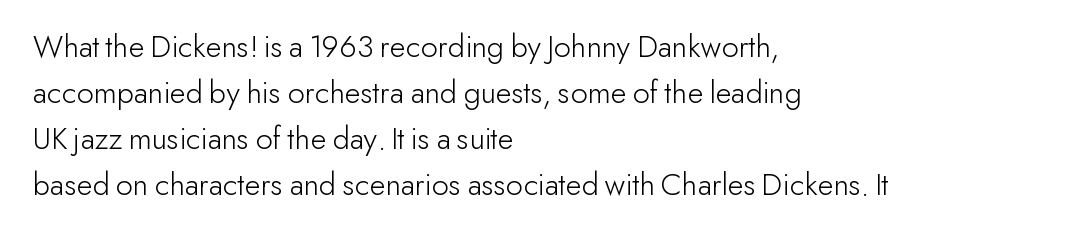
Each line starts at the same left margin while the right side varies. Is there much room between lines? A standard amount, neither cramped nor airy. The glyphs are unaccompanied by any horizontal stroke below them. Spacing between characters is what you'd get straight out of the box.
